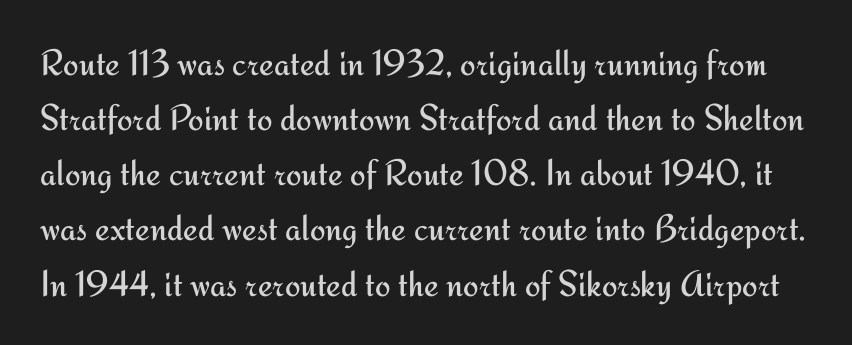
The image shows 37 px regular-weight sans-serif type, upright; set normal line spacing (1.49x), normal letter spacing, not underlined; medium stroke contrast and a small x-height.
